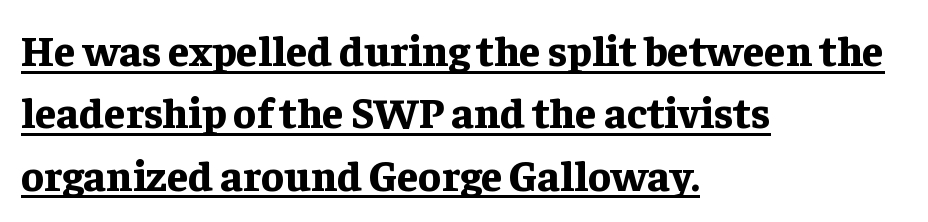
Q: Is the text bold? A: Yes.
Q: Is the text italic (slanted)? A: No, it is upright.
Q: Is the typeface a serif or a sans-serif typeface? A: Serif.
Q: Is the text underlined? A: Yes.
Q: How is the paragraph aligned? A: Left-aligned.
Q: Is the spacing between letters normal or unusually wide? A: Normal.
Q: Is the spacing between lines tight, normal or loose? A: Normal.
Q: Width (condensed, normal, or wide)? A: Normal.
Q: Stroke contrast? A: Low.
Q: x-height? A: Medium.
Q: Monospaced? A: No.
